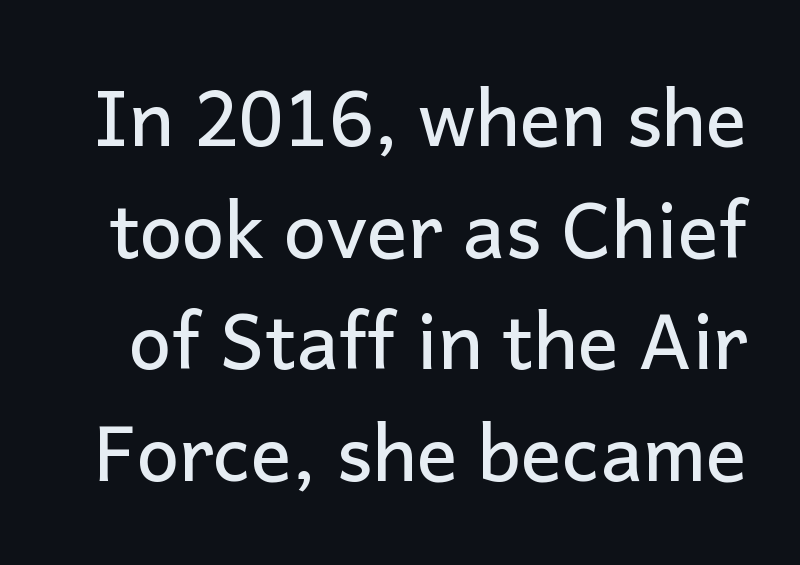
Observe the absence of serifs on each vertical stroke in this sample. Summary of vertical rhythm: regular, with standard interline spacing. Caption: standard tracking, unaltered. Looks like regular typesetting: each glyph gets only the width it needs. A bare baseline throughout the passage. Style check: upright.
